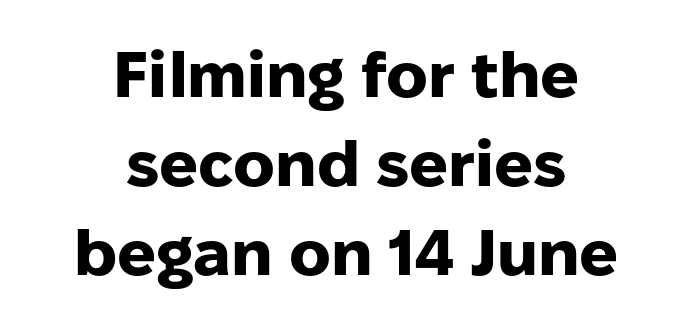
The image shows 64 px heavy sans-serif type, upright; set centered, normal line spacing (1.39x), normal letter spacing, not underlined; low stroke contrast and a medium x-height.
